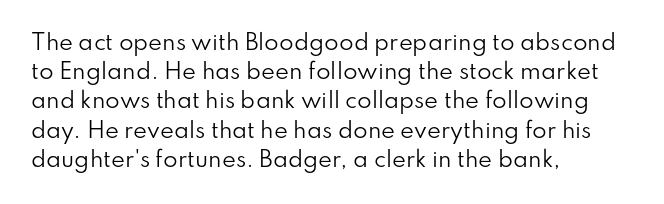
Tracking here is standard; glyphs follow each other at the usual distance. Heft: none added — not bold. These lines are set flush left with a ragged right edge. The letters stand straight up with perfectly vertical stems. Has an underline been added? It has not.
